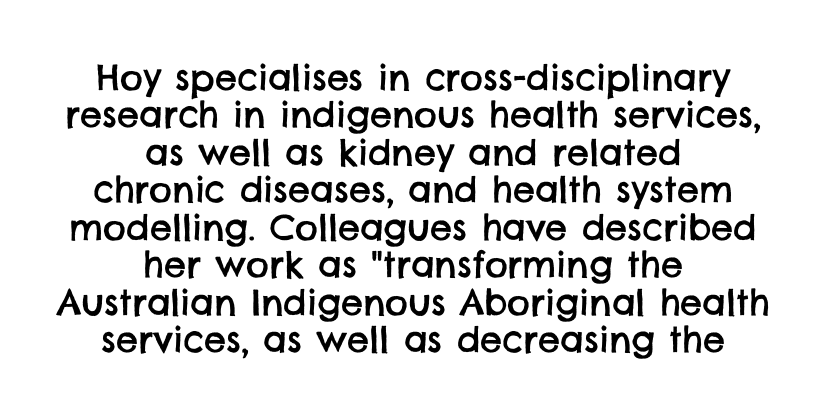
Q: Is the typeface a serif or a sans-serif typeface? A: Sans-serif.
Q: Is the text underlined? A: No.
Q: How is the paragraph aligned? A: Centered.
Q: Is the spacing between letters normal or unusually wide? A: Normal.
Q: Is the spacing between lines tight, normal or loose? A: Tight.
Q: Width (condensed, normal, or wide)? A: Normal.
Q: Stroke contrast? A: Low.
Q: x-height? A: Large.
Q: Monospaced? A: No.
